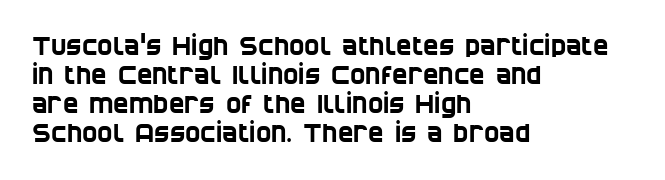
{"underline": "no", "align": "left", "line_spacing": "tight", "line_spacing_ratio": 1.11, "letter_spacing": "normal", "letter_spacing_em": 0.0, "glyph_px": 26}
